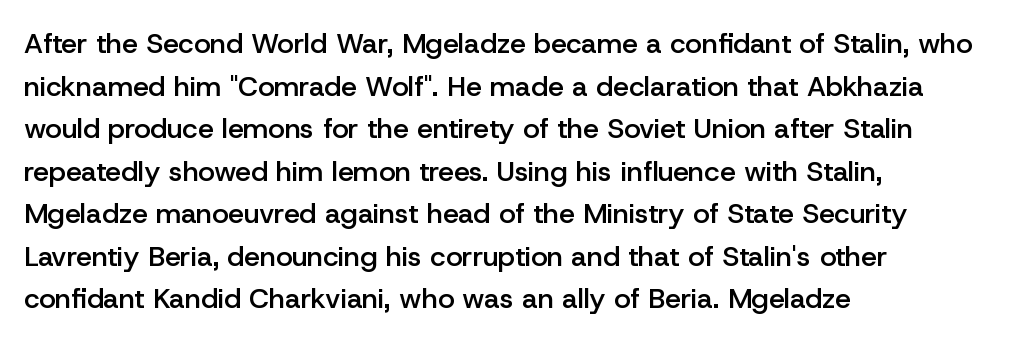
This is sans-serif lettering, the kind often seen on screens and signage. A roman cut, with each character standing at attention. Clear beneath every line of the passage. Semibold letterforms, between regular and bold. The passage shown is typed in a proportional face where columns would drift.
